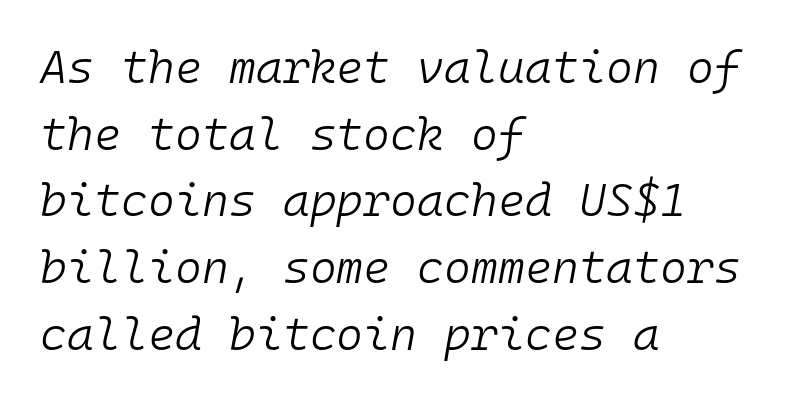
Q: Is the text bold? A: No.
Q: Is the text italic (slanted)? A: Yes, it leans right by about 10 degrees.
Q: Is the text underlined? A: No.
Q: How is the paragraph aligned? A: Left-aligned.
Q: Is the spacing between letters normal or unusually wide? A: Normal.
Q: Is the spacing between lines tight, normal or loose? A: Normal.
Q: Width (condensed, normal, or wide)? A: Normal.
Q: Stroke contrast? A: Low.
Q: x-height? A: Medium.
Q: Monospaced? A: Yes.
